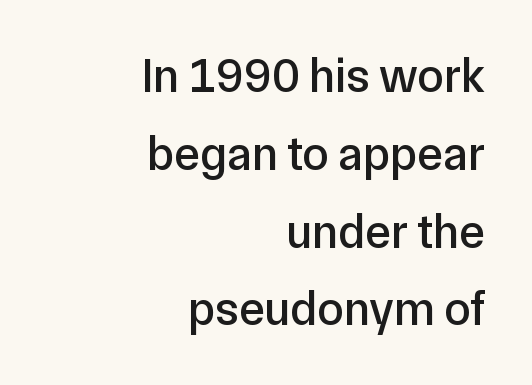
The string is rendered with underlining switched off. The rendering anchors every line to the right-hand side. The characters display no serif detailing; their extremities are plain. Posture: upright roman. Note the varied advance widths — an 'i' is clearly narrower than an 'm'.
